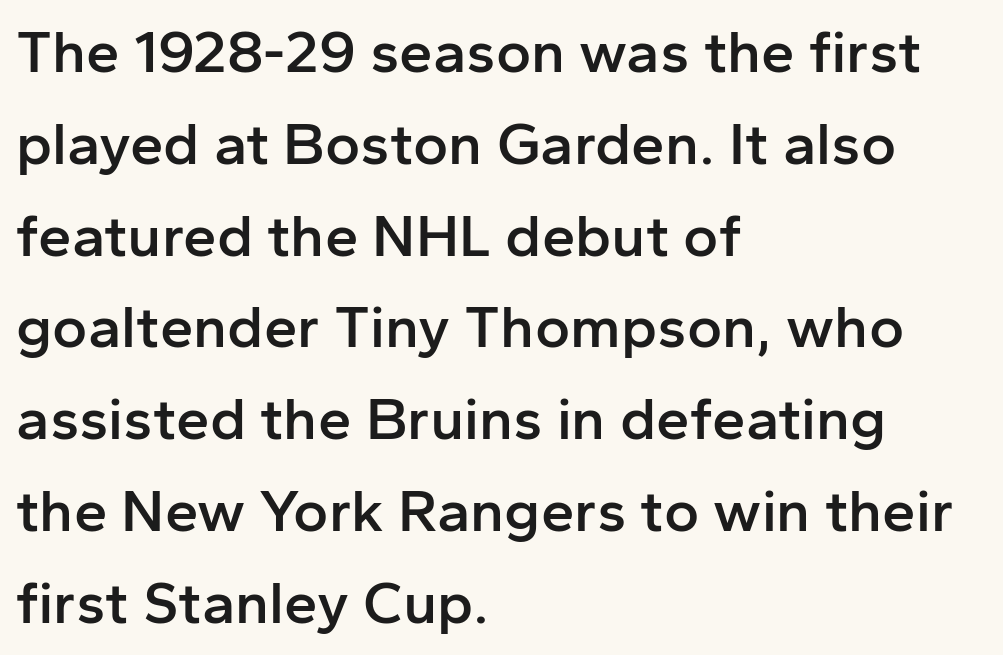
Q: Is the text bold? A: Semi-bold.
Q: Is the text italic (slanted)? A: No, it is upright.
Q: Is the typeface a serif or a sans-serif typeface? A: Sans-serif.
Q: Is the text underlined? A: No.
Q: How is the paragraph aligned? A: Left-aligned.
Q: Is the spacing between letters normal or unusually wide? A: Normal.
Q: Is the spacing between lines tight, normal or loose? A: Normal.
Q: Width (condensed, normal, or wide)? A: Normal.
Q: Stroke contrast? A: Low.
Q: x-height? A: Medium.
Q: Monospaced? A: No.
